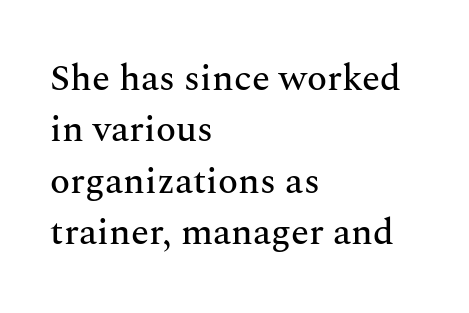
Rule under the text: the space is simply empty. Reading down the column, the eye jumps a familiar distance to each next line. The tracking reads as untouched default to a designer's eye. Where is the straight margin? On the left. Style check: upright.
